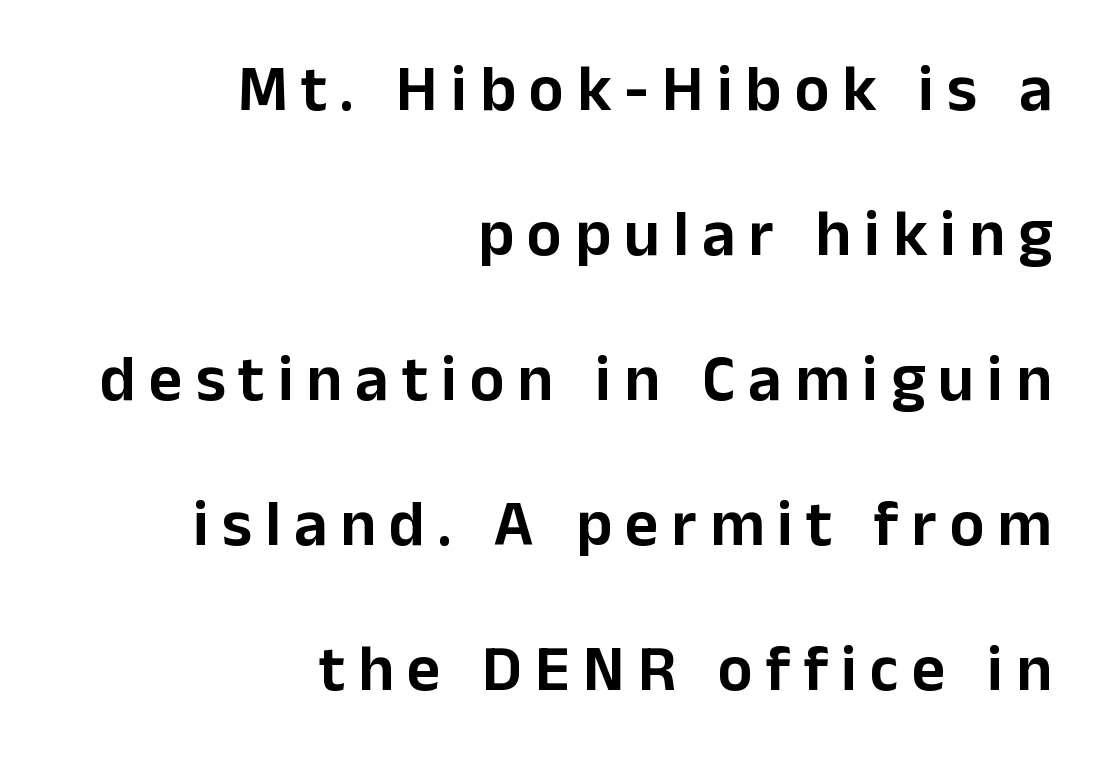
The image shows 65 px sans-serif type, upright; set right-aligned, loose line spacing (2.23x), unusually wide letter spacing (+0.2 em), not underlined; low stroke contrast and a medium x-height.
